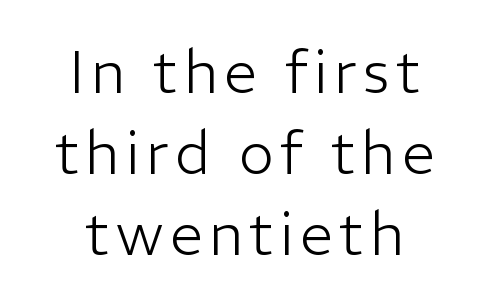
The image shows 59 px light sans-serif type, upright; set centered, normal line spacing (1.37x), not underlined; low stroke contrast and a medium x-height.
